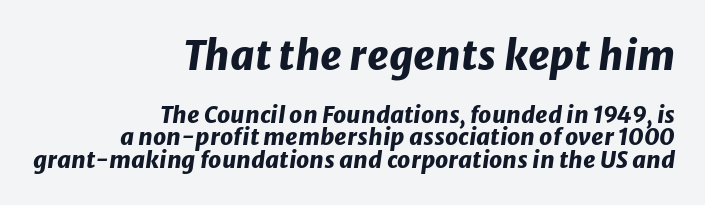
The emphasis by scale lands on block number one, above. An italicized treatment has been applied to the whole sample. Here the designer chose a conventional face with non-uniform glyph widths. The letters are bold, with thick, heavy strokes. Here the glyphs are tracked normally, forming tight word shapes. Any mark beneath the type? The region is blank.
